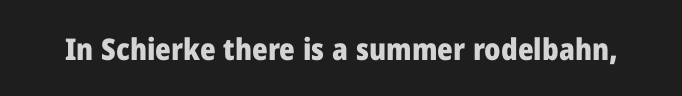
The image shows 30 px heavy sans-serif type, upright; set normal letter spacing, not underlined; low stroke contrast and a medium x-height.
